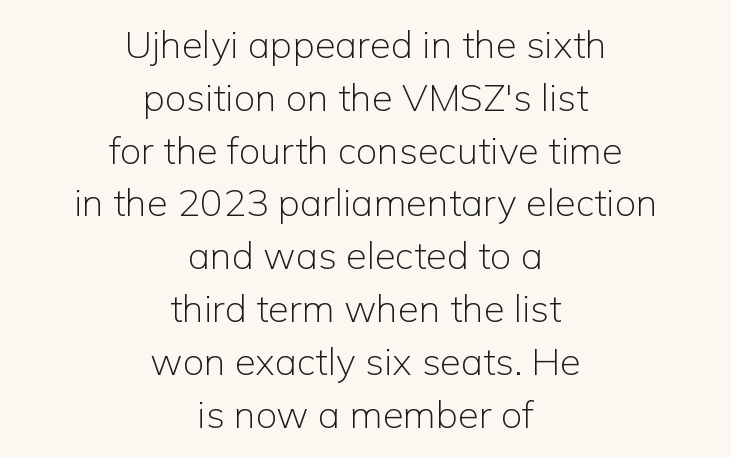
Q: Is the text bold? A: No.
Q: Is the text italic (slanted)? A: No, it is upright.
Q: Is the typeface a serif or a sans-serif typeface? A: Sans-serif.
Q: Is the text underlined? A: No.
Q: How is the paragraph aligned? A: Centered.
Q: Is the spacing between letters normal or unusually wide? A: Normal.
Q: Is the spacing between lines tight, normal or loose? A: Normal.
Q: Width (condensed, normal, or wide)? A: Normal.
Q: Stroke contrast? A: Low.
Q: x-height? A: Medium.
Q: Monospaced? A: No.
